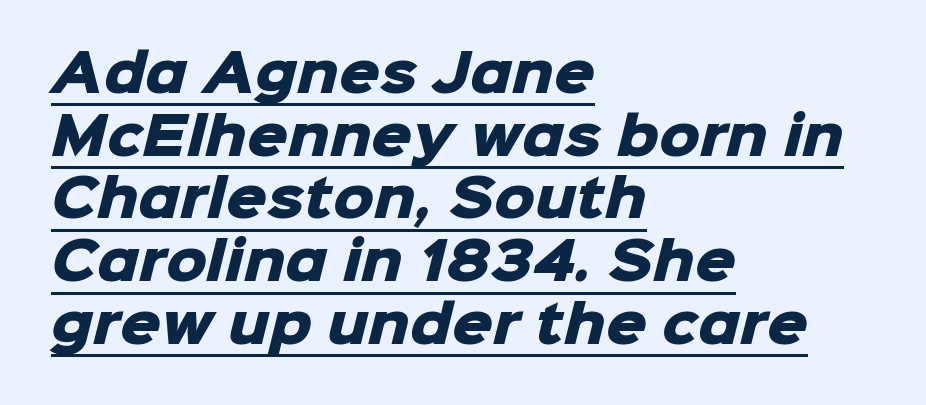
Every word sits above its own underline. A typesetter would call this proportional, since set widths differ per character. The rendering keeps characters at their native spacing. The face used here is a sans, in the tradition of grotesques and geometrics. Plenty of ink on the page — the face is bold. Compared with a centered layout, this one pins lines to the left instead.
